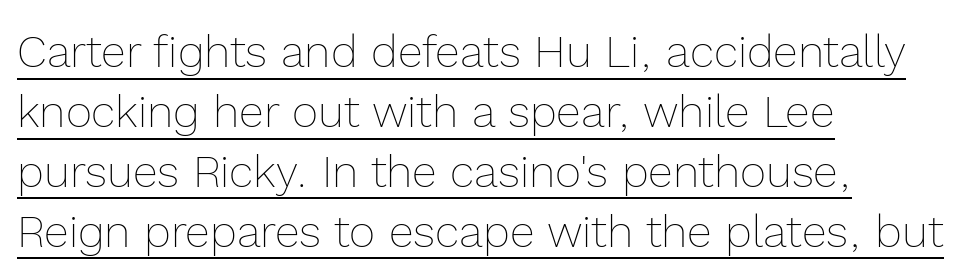
The image shows 45 px thin type, upright; set left-aligned, normal line spacing (1.33x), normal letter spacing, underlined; a medium x-height.
